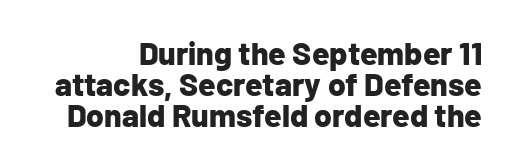
Q: Is the text bold? A: Yes.
Q: Is the text italic (slanted)? A: No, it is upright.
Q: Is the typeface a serif or a sans-serif typeface? A: Sans-serif.
Q: Is the text underlined? A: No.
Q: How is the paragraph aligned? A: Right-aligned.
Q: Is the spacing between letters normal or unusually wide? A: Normal.
Q: Is the spacing between lines tight, normal or loose? A: Tight.
Q: Width (condensed, normal, or wide)? A: Normal.
Q: Stroke contrast? A: Low.
Q: x-height? A: Medium.
Q: Monospaced? A: No.
